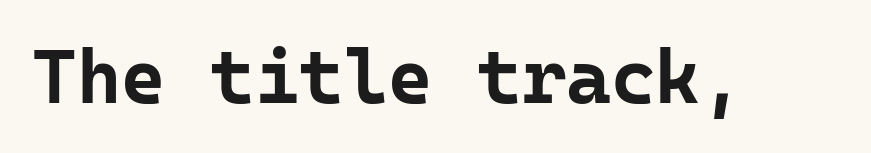
Check where the strokes stop: nothing finishes them off — pure sans. Rendered with straight, roman letterforms. This sample has the even, mechanical cadence of fixed-width lettering. This rendering leaves character spacing at its baseline value. Glance below the letters and you will spot only blank space. A full-strength bold gives these letters their thick strokes.
